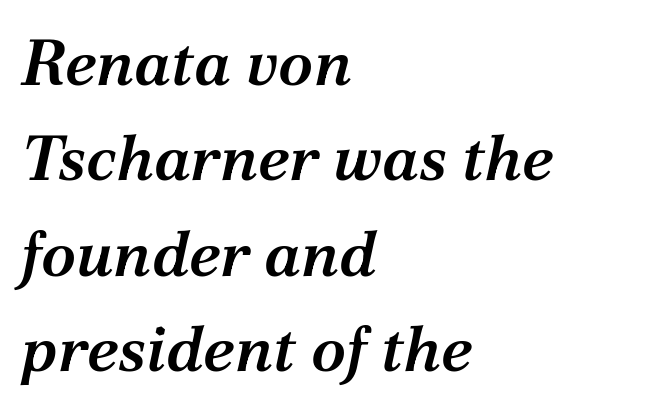
The image shows 64 px semibold serif type, italic (leaning right); set left-aligned, normal line spacing (1.49x), normal letter spacing, not underlined; medium stroke contrast and a medium x-height.
